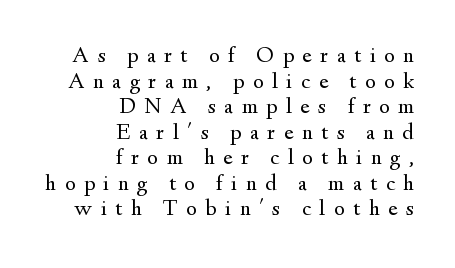
Q: Is the text bold? A: No.
Q: Is the text italic (slanted)? A: No, it is upright.
Q: Is the text underlined? A: No.
Q: How is the paragraph aligned? A: Right-aligned.
Q: Is the spacing between letters normal or unusually wide? A: Unusually wide.
Q: Is the spacing between lines tight, normal or loose? A: Tight.
